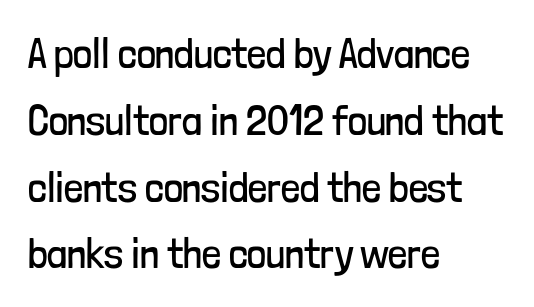
The image shows 42 px regular-weight, condensed sans-serif type, upright; set left-aligned, normal line spacing (1.59x), normal letter spacing, not underlined; low stroke contrast and a medium x-height.
